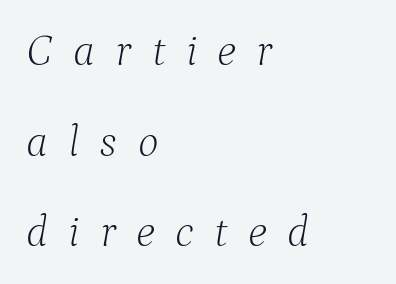
The letterforms sit at book weight or below. Vertical spacing — loose. Yep, that's italic — everything's leaning. Serifs: yes, visible at the terminals of the letterforms. Words appear elongated and porous because spacing is wide. Does the copy run flush right? No — it runs flush left.
